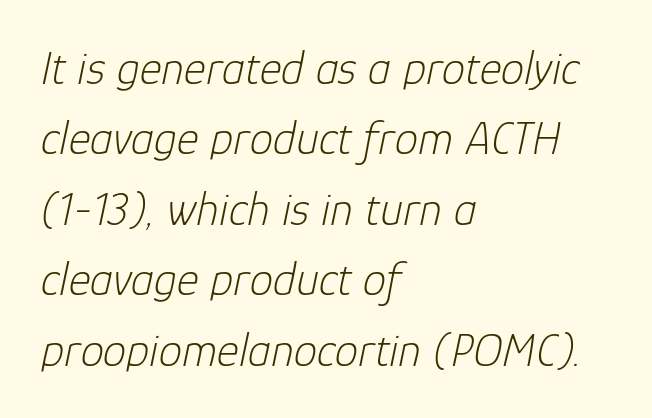
Weight class: somewhere from thin through regular. Baseline-to-baseline distance is the conventional proportion of letter height. This rendering uses left alignment, leaving the right contour irregular. The passage shown is not underscored anywhere. Is the type slanted? Yes — the strokes lean at a clear angle.
